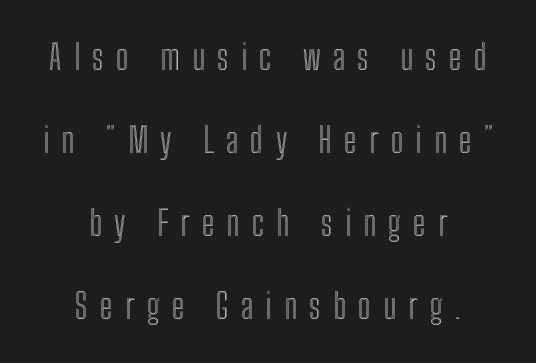
The gaps between neighbouring characters are conspicuously large. The rag falls on both sides of this text block equally. Tall strokes in this sample are plumb rather than angled. Bare-footed words on every line. You could not count columns in this text — the font is proportionally spaced. Is there much room between lines? Yes — plenty of vertical air separates them.
